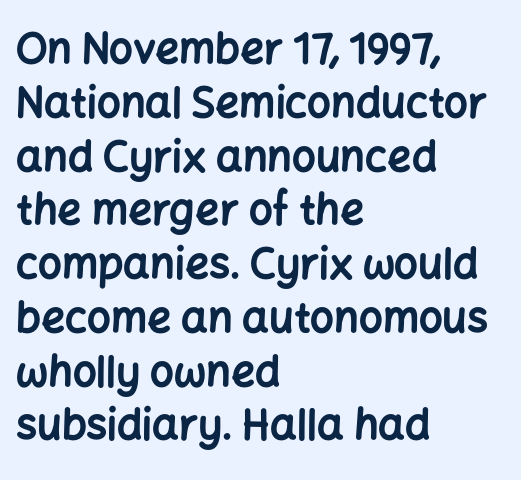
Q: Is the text bold? A: Yes.
Q: Is the text italic (slanted)? A: No, it is upright.
Q: Is the typeface a serif or a sans-serif typeface? A: Sans-serif.
Q: Is the text underlined? A: No.
Q: How is the paragraph aligned? A: Left-aligned.
Q: Is the spacing between letters normal or unusually wide? A: Normal.
Q: Is the spacing between lines tight, normal or loose? A: Normal.
Q: Width (condensed, normal, or wide)? A: Normal.
Q: Stroke contrast? A: Low.
Q: x-height? A: Medium.
Q: Monospaced? A: No.
